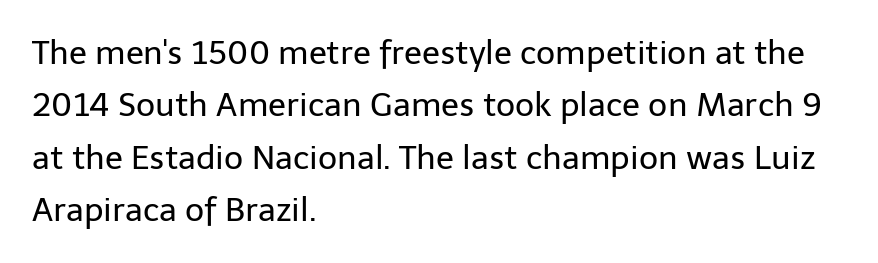
The image shows 33 px regular-weight sans-serif type, upright; set left-aligned, normal line spacing (1.59x), normal letter spacing, not underlined; low stroke contrast and a medium x-height.
